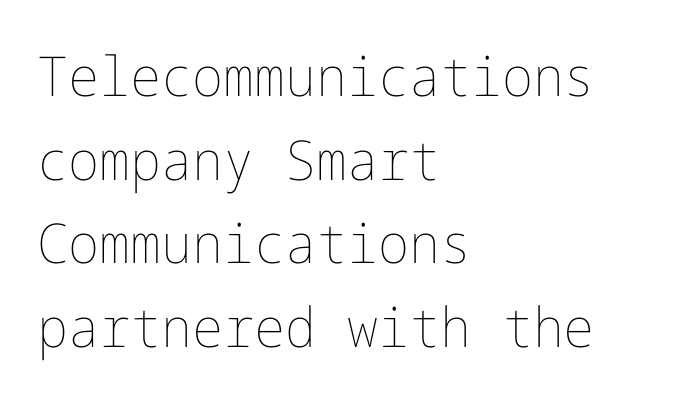
The image shows 55 px thin type, upright; set left-aligned, normal line spacing (1.52x), normal letter spacing, not underlined; low stroke contrast and a medium x-height.
